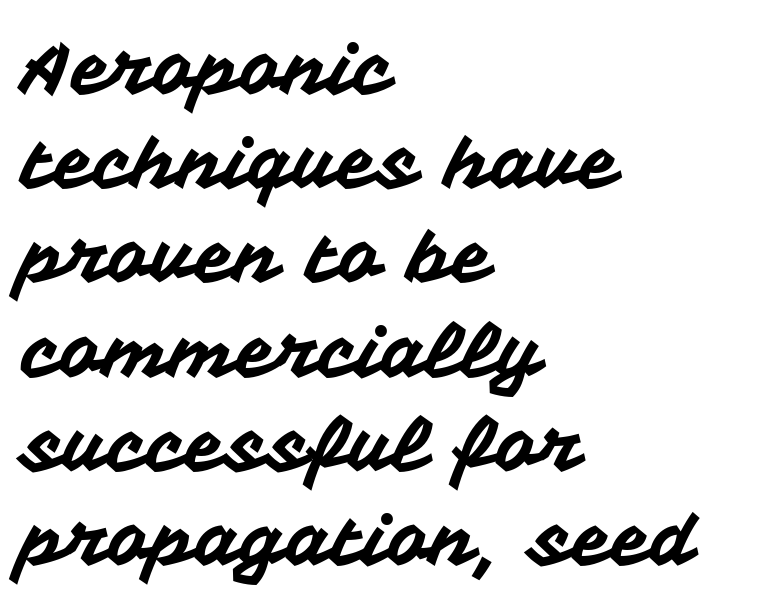
{"serif": "no", "width": "normal", "stroke_contrast": "medium", "x_height": "medium", "monospaced": "no", "underline": "no", "align": "left", "line_spacing": "normal", "line_spacing_ratio": 1.29, "letter_spacing": "normal", "letter_spacing_em": 0.0, "glyph_px": 73}
